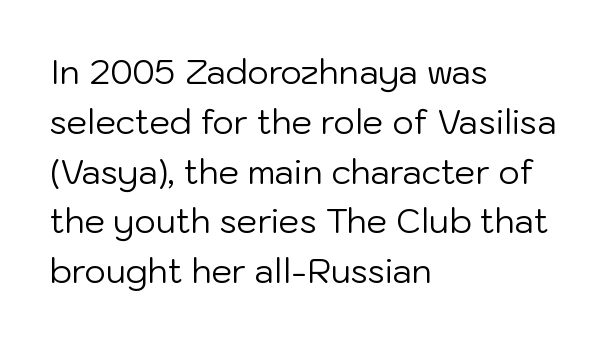
Q: Is the text bold? A: No.
Q: Is the text italic (slanted)? A: No, it is upright.
Q: Is the typeface a serif or a sans-serif typeface? A: Sans-serif.
Q: Is the text underlined? A: No.
Q: How is the paragraph aligned? A: Left-aligned.
Q: Is the spacing between letters normal or unusually wide? A: Normal.
Q: Is the spacing between lines tight, normal or loose? A: Normal.
Q: Width (condensed, normal, or wide)? A: Normal.
Q: Stroke contrast? A: Low.
Q: x-height? A: Medium.
Q: Monospaced? A: No.
